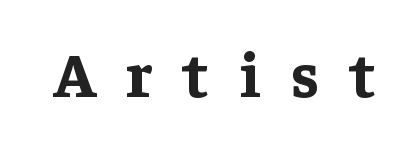
{"serif": "yes", "italic": "no", "bold": "yes", "weight": "bold", "width": "normal", "stroke_contrast": "low", "x_height": "medium", "monospaced": "no", "underline": "no", "letter_spacing": "wide", "letter_spacing_em": 0.49, "glyph_px": 63}
